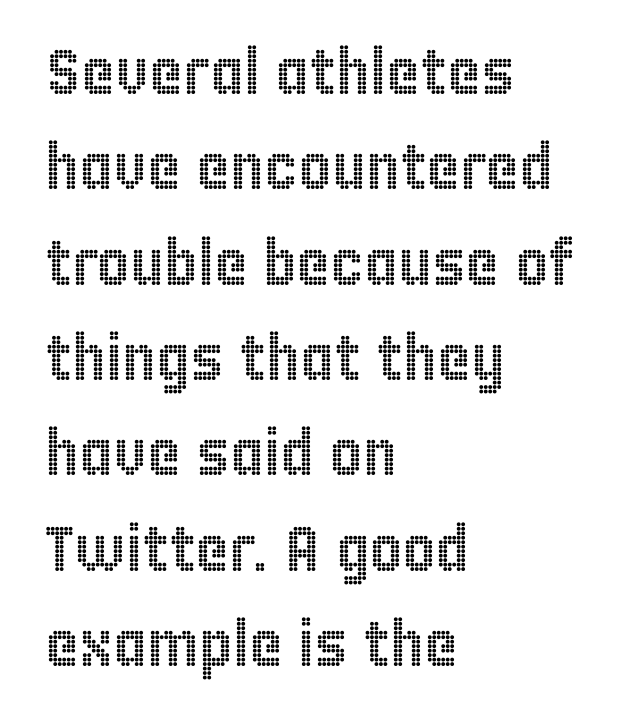
Default kerning and tracking; the words read as compact shapes. The setting favours the left margin, as ordinary paragraphs usually do. Bare-footed words on every line. In terms of leading, this rendering sits right in the middle. This sample has the flowing, uneven cadence of proportional lettering. You can tell it's not italic because the verticals are truly vertical.
